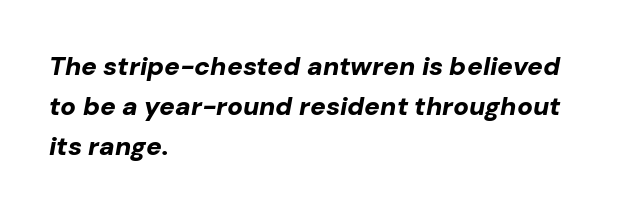
Words appear dense and cohesive because spacing is normal. The rendering anchors every line to the left-hand side. I'd describe the lettering as bold — thick and assertive. Looking at the ascenders, they clearly lean.
